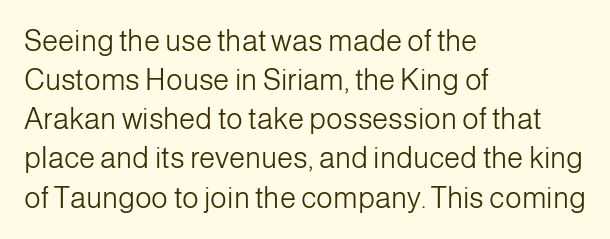
Normally led — the rows are evenly, conventionally spaced. Is the type heavy? It reads as light-to-regular instead. A roman cut, with each character standing at attention. Here the designer chose a conventional face with non-uniform glyph widths. Type style note: lacks serifs. Any mark beneath the type? The region is blank.
